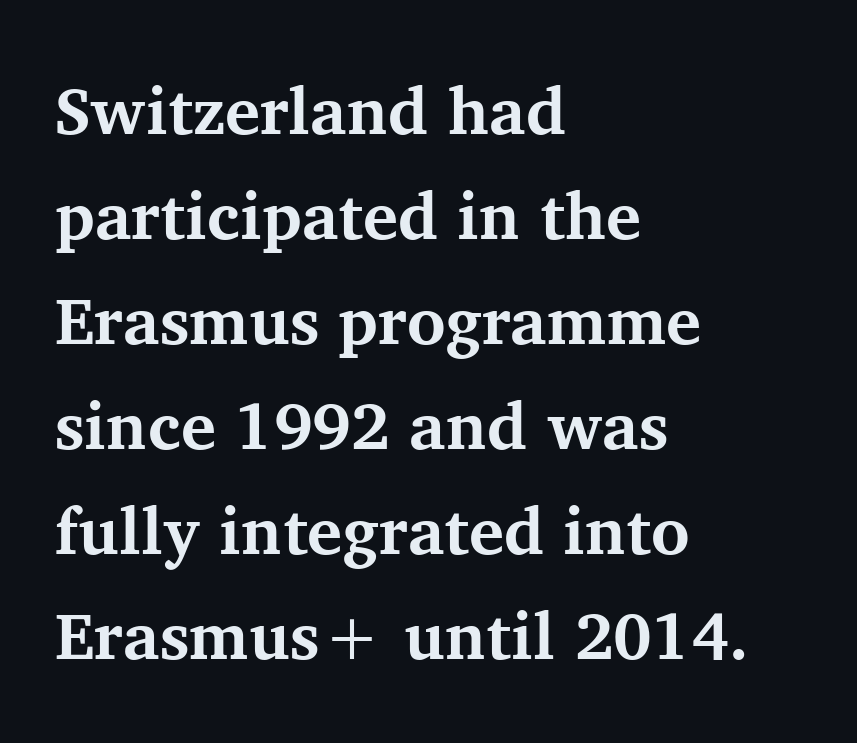
The face used here is proportionally spaced, like ordinary book or web type. The space between consecutive lines is moderate. Examine the stroke ends and you'll spot serifs. Caption: standard tracking, unaltered. Heavy-handed strokes throughout: this text is bold.
